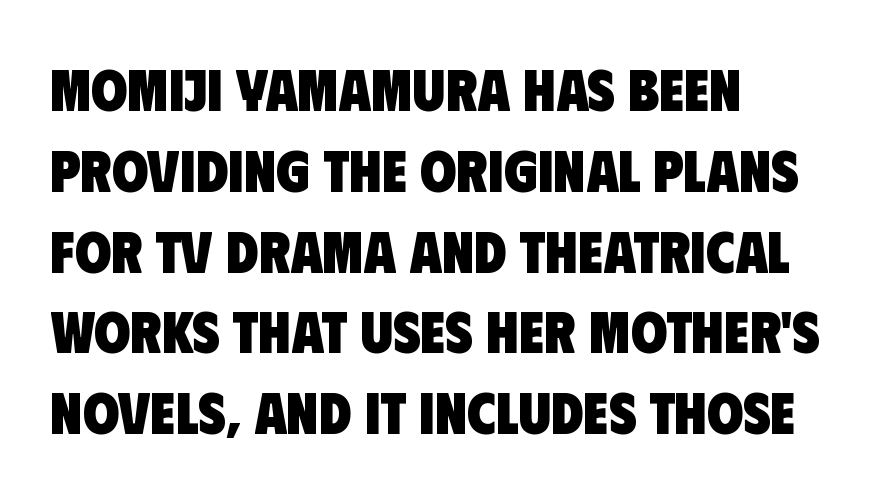
The image shows 59 px heavy, condensed sans-serif type; set left-aligned, normal line spacing (1.37x), normal letter spacing, not underlined; low stroke contrast and a large x-height.
